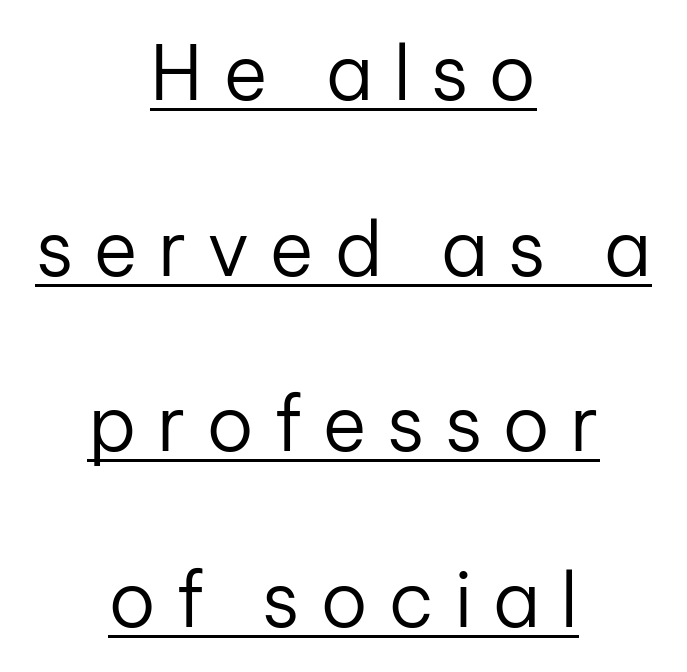
The image shows 76 px regular-weight sans-serif type, upright; set centered, loose line spacing (2.31x), unusually wide letter spacing (+0.26 em), underlined; low stroke contrast and a medium x-height.
